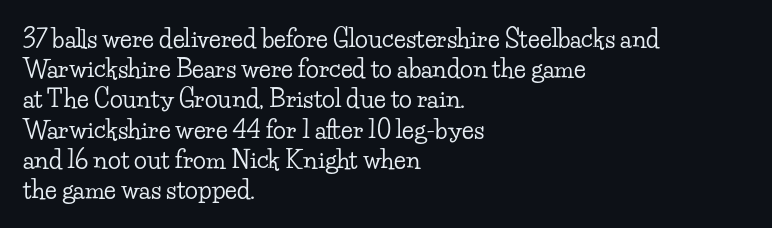
{"italic": "no", "underline": "no", "align": "left", "line_spacing": "normal", "line_spacing_ratio": 1.26, "letter_spacing": "normal", "letter_spacing_em": 0.0, "glyph_px": 24}
